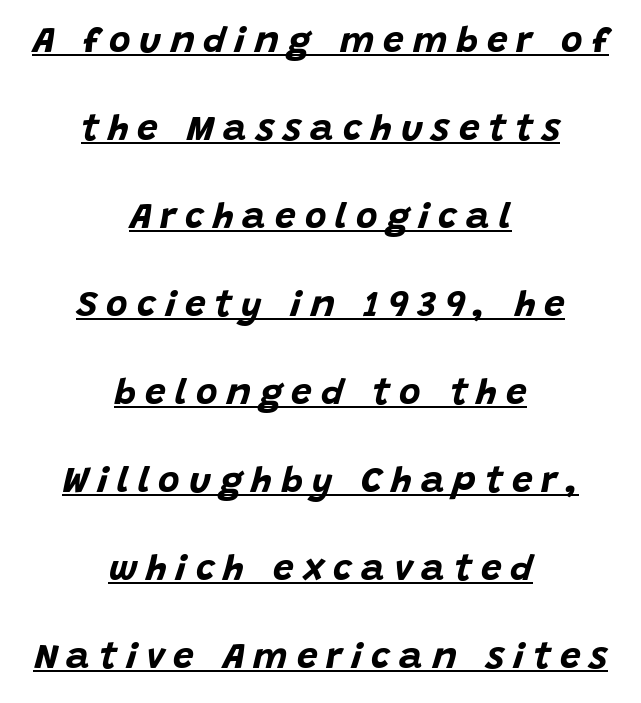
The image shows 37 px bold type, italic (leaning right); set centered, loose line spacing (2.38x), unusually wide letter spacing (+0.24 em), underlined; low stroke contrast and a large x-height.
